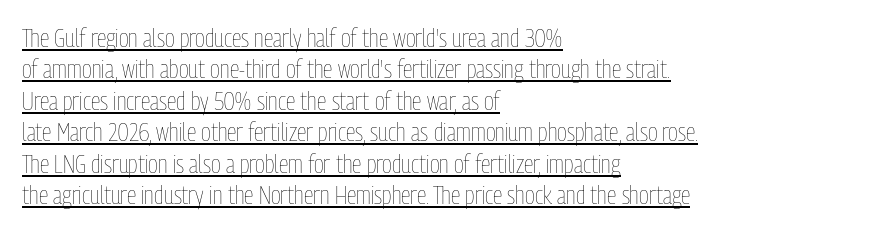
These lines keep a tight, regular rhythm from letter to letter. When letters stand straight like this, we call the style roman or upright. The block of text has a typical density, with ordinary space between rows. Each stroke keeps to a modest, everyday thickness or less. In CSS terms this would be text-align: left. Glance below the letters and you will spot a drawn line.
